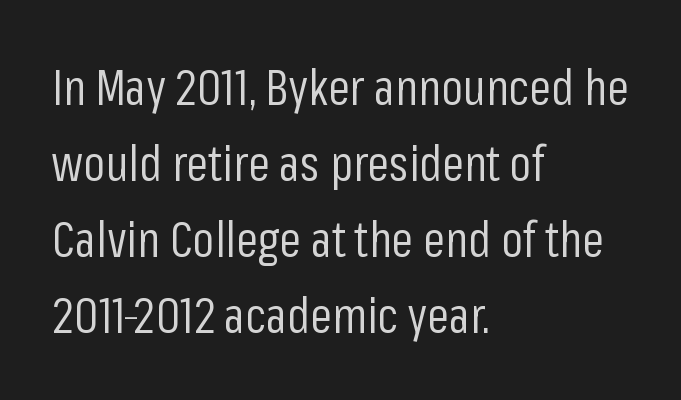
The image shows 49 px regular-weight, condensed sans-serif type, upright; set left-aligned, normal line spacing (1.55x), normal letter spacing, not underlined; low stroke contrast and a medium x-height.
